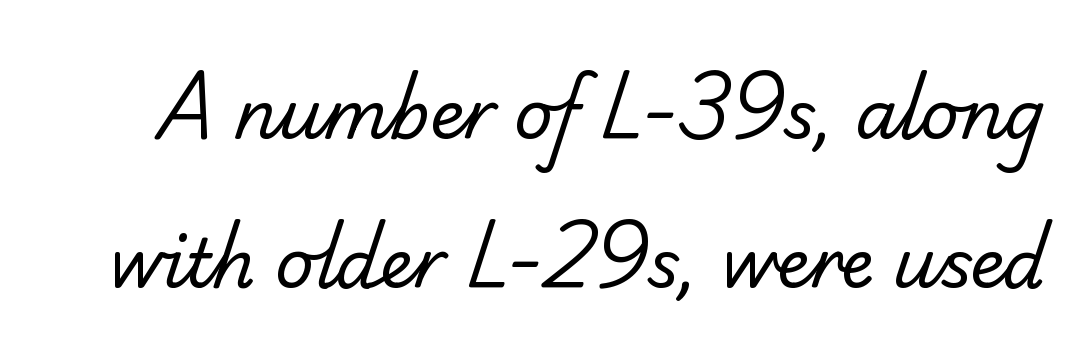
The image shows 67 px regular-weight sans-serif type; set loose line spacing (2.22x), normal letter spacing, not underlined; low stroke contrast and a small x-height.
